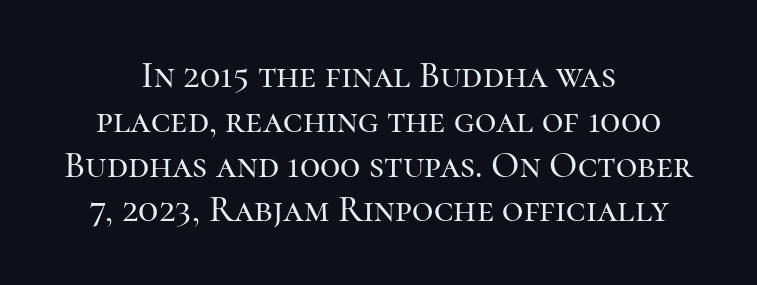
{"serif": "yes", "italic": "no", "width": "normal", "stroke_contrast": "high", "x_height": "medium", "monospaced": "no", "underline": "no", "align": "center", "line_spacing_ratio": 1.21, "letter_spacing": "normal", "letter_spacing_em": 0.0, "glyph_px": 37}
